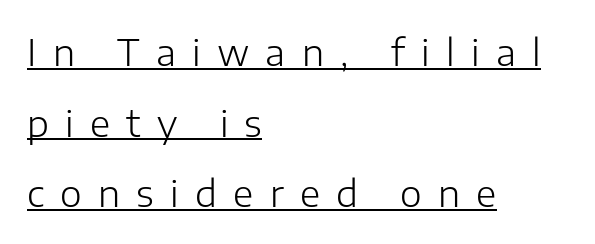
The rendering uses natural spacing where letterforms have individual widths. Baseline-to-baseline distance is far greater than the letter height. Students, observe the line beneath the letters — that is underlining. The specimen reads as upright at a glance. No heavy texture on the line: the type isn't bold. Leftover space on each line is placed entirely after the last word.
